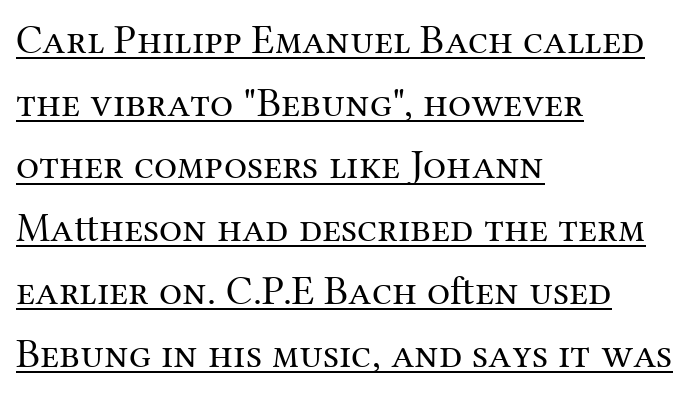
You could call the tracking neutral — neither tight nor loose. The passage shown is typed in a proportional face where columns would drift. No italicization has been applied; the sample stays upright. Leftover space on each line is placed entirely after the last word. Caption: face not bold, strokes unweighted. The typeface chosen for these lines features serifs.
